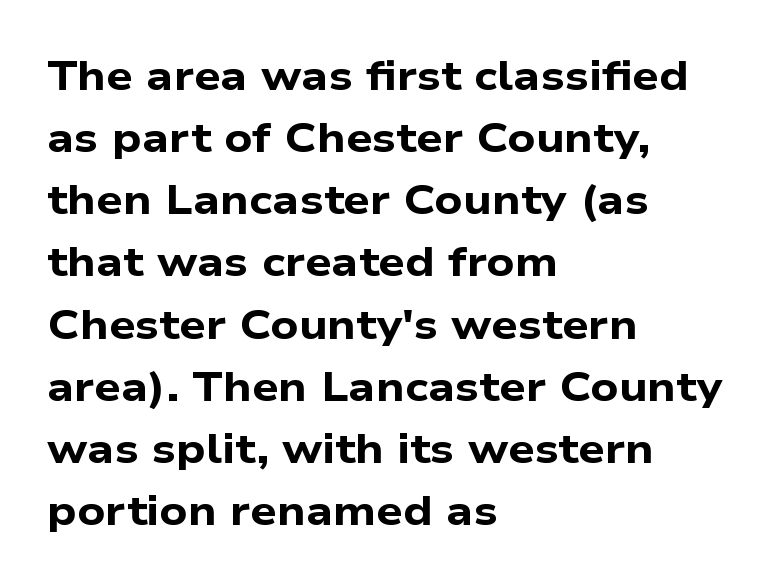
{"serif": "no", "bold": "yes", "weight": "bold", "width": "wide", "stroke_contrast": "low", "x_height": "medium", "monospaced": "no", "underline": "no", "align": "left", "line_spacing": "normal", "line_spacing_ratio": 1.48, "letter_spacing": "normal", "letter_spacing_em": 0.0, "glyph_px": 42}
